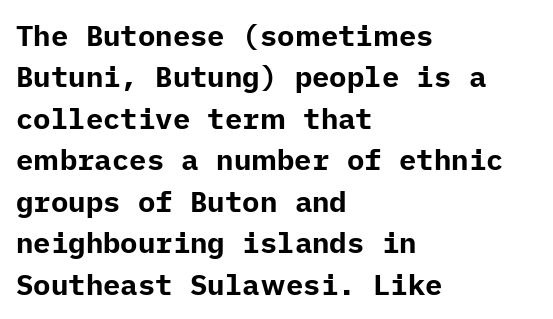
Q: Is the text bold? A: Yes.
Q: Is the text italic (slanted)? A: No, it is upright.
Q: Is the typeface a serif or a sans-serif typeface? A: Sans-serif.
Q: Is the text underlined? A: No.
Q: How is the paragraph aligned? A: Left-aligned.
Q: Is the spacing between letters normal or unusually wide? A: Normal.
Q: Is the spacing between lines tight, normal or loose? A: Normal.
Q: Width (condensed, normal, or wide)? A: Normal.
Q: Stroke contrast? A: Low.
Q: x-height? A: Medium.
